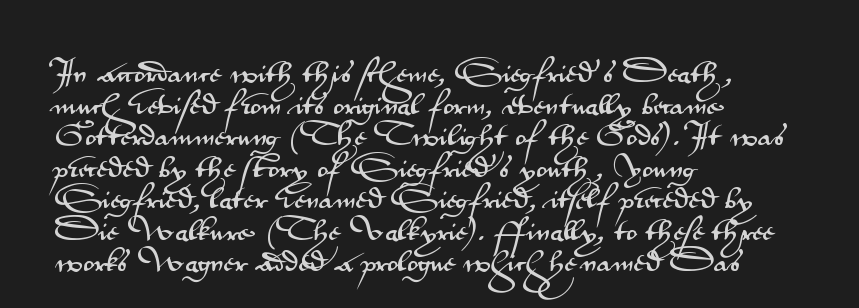
The letterforms sit shoulder to shoulder at normal distance. The paragraph has a hard left edge and a soft right edge. A clean baseline with only descenders dipping below it.
